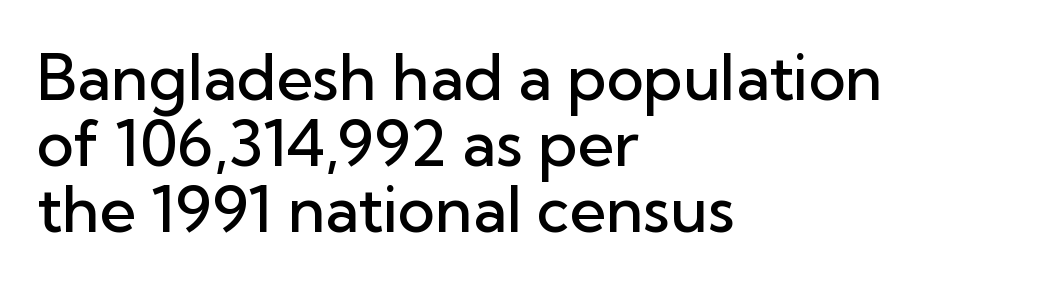
Q: Is the text bold? A: Semi-bold.
Q: Is the text italic (slanted)? A: No, it is upright.
Q: Is the typeface a serif or a sans-serif typeface? A: Sans-serif.
Q: Is the text underlined? A: No.
Q: How is the paragraph aligned? A: Left-aligned.
Q: Is the spacing between letters normal or unusually wide? A: Normal.
Q: Is the spacing between lines tight, normal or loose? A: Tight.
Q: Width (condensed, normal, or wide)? A: Normal.
Q: Stroke contrast? A: Low.
Q: x-height? A: Medium.
Q: Monospaced? A: No.
